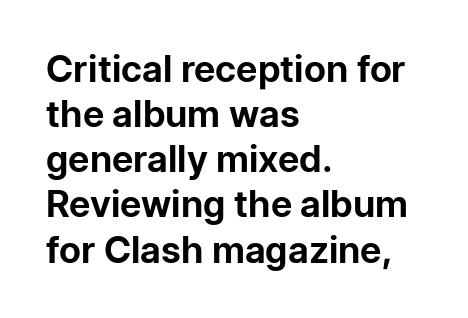
Q: Is the text bold? A: Yes.
Q: Is the text italic (slanted)? A: No, it is upright.
Q: Is the typeface a serif or a sans-serif typeface? A: Sans-serif.
Q: Is the text underlined? A: No.
Q: How is the paragraph aligned? A: Left-aligned.
Q: Is the spacing between letters normal or unusually wide? A: Normal.
Q: Width (condensed, normal, or wide)? A: Normal.
Q: Stroke contrast? A: Low.
Q: x-height? A: Medium.
Q: Monospaced? A: No.
